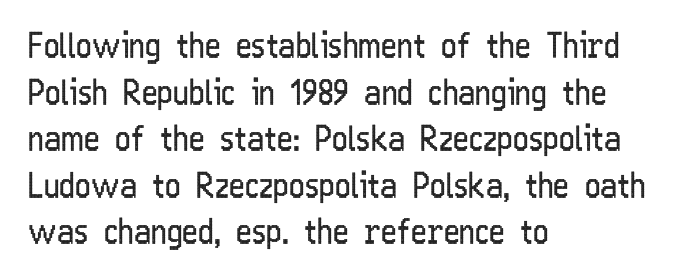
The horizontal fit of the characters is conventional and even. In terms of posture, this sample is upright. No extra ink here — the face is not bold. Unlike a traditional serif, this face leaves its strokes unadorned.
